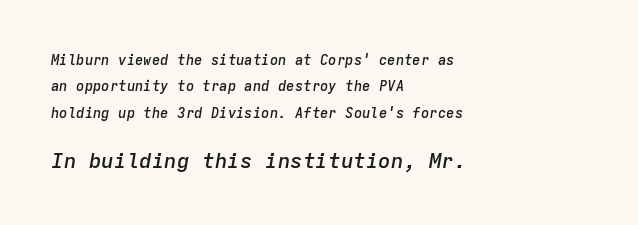
Q: Is the text bold? A: Semi-bold.
Q: Is the text italic (slanted)? A: Yes, it leans right by about 9 degrees.
Q: Is the text underlined? A: No.
Q: How is the paragraph aligned? A: Left-aligned.
Q: Is the spacing between letters normal or unusually wide? A: Normal.
Q: Which block of text is set in a larger size, the first (top) or the second (bottom)? A: The second (bottom) one.
